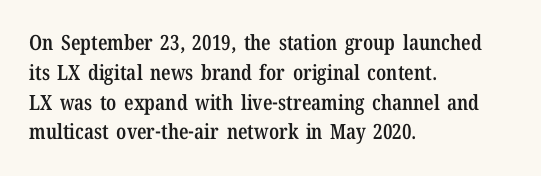
{"italic": "no", "bold": "semi", "underline": "no", "align": "left", "line_spacing": "normal", "line_spacing_ratio": 1.42, "letter_spacing": "normal", "letter_spacing_em": 0.0, "glyph_px": 21}
